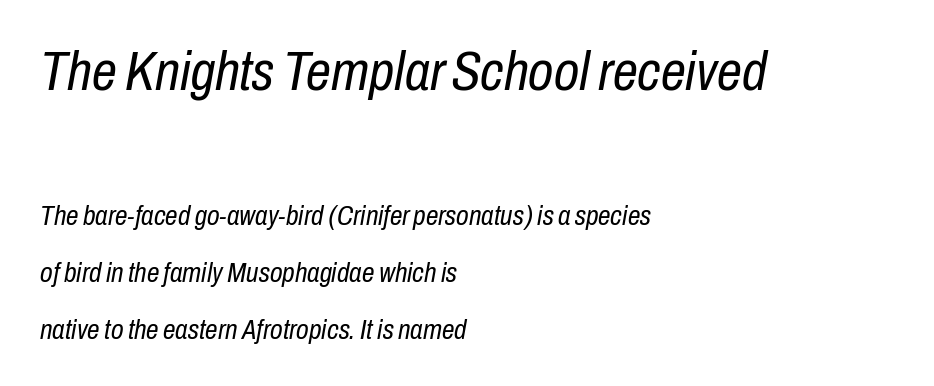
The letters are slanted; this is an italic face. Typeset ragged right — the left edge is the straight one. Character widths vary here, with narrow letters taking less room than wide ones. This block would shrink considerably if given ordinary leading; it's expanded now. Quick note: underline off.
